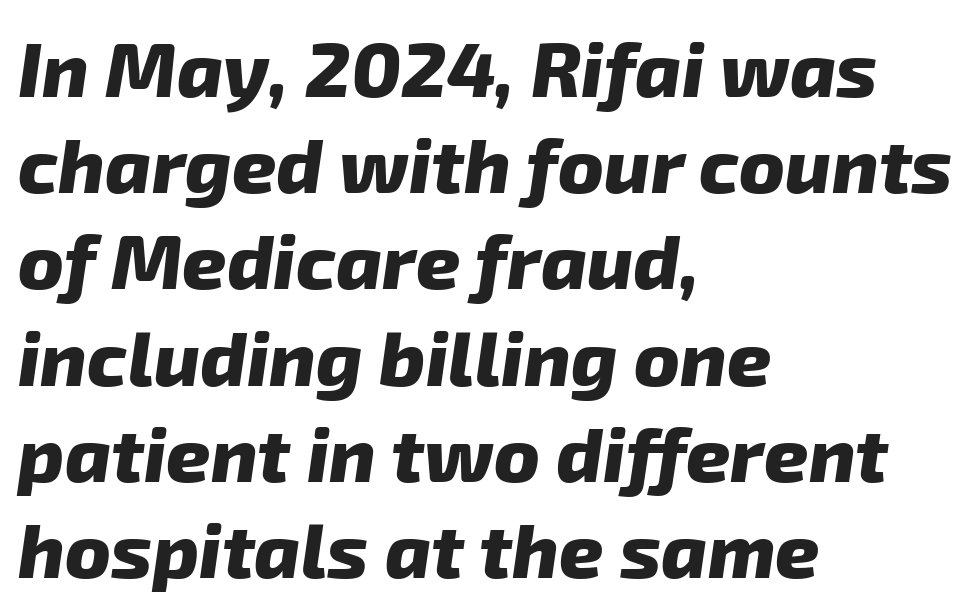
Looks like regular typesetting: each glyph gets only the width it needs. The space directly below the letters is spotless. Bold? Absolutely — the strokes are thick and heavy. Layout note: lines flush left. There is no visible air inserted between adjacent glyphs.
